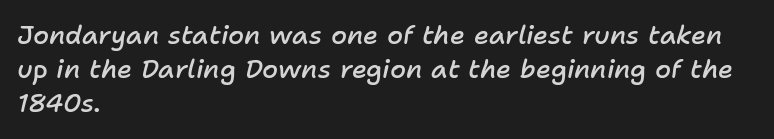
The image shows 26 px text type, italic (leaning right); set left-aligned, normal line spacing (1.31x), normal letter spacing, not underlined.
